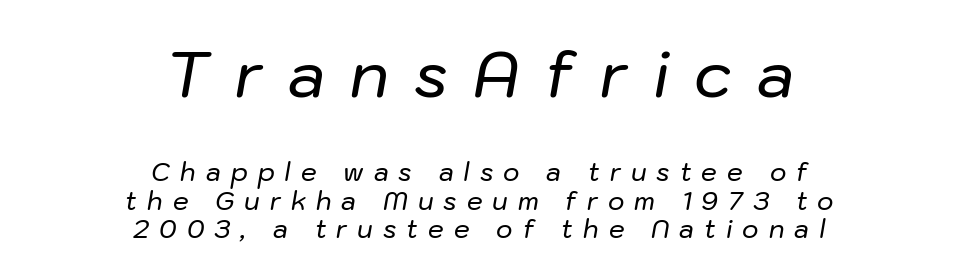
{"italic": "yes", "lean": "right", "slant_degrees": 10, "width": "normal", "stroke_contrast": "low", "x_height": "medium", "monospaced": "no", "underline": "no", "align": "center", "line_spacing": "tight", "line_spacing_ratio": 1.15, "letter_spacing": "wide", "letter_spacing_em": 0.4, "larger_block": "first", "size_ratio": 2.52, "glyph_px": 63}
